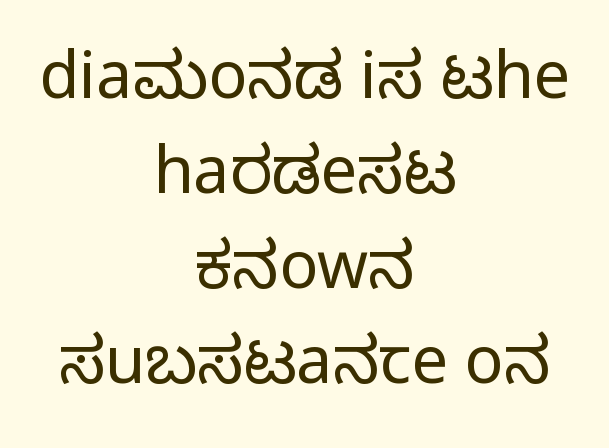
{"serif": "no", "italic": "no", "width": "condensed", "stroke_contrast": "medium", "monospaced": "no", "underline": "no", "align": "center", "line_spacing": "normal", "line_spacing_ratio": 1.46, "letter_spacing": "normal", "letter_spacing_em": 0.0, "glyph_px": 65}
